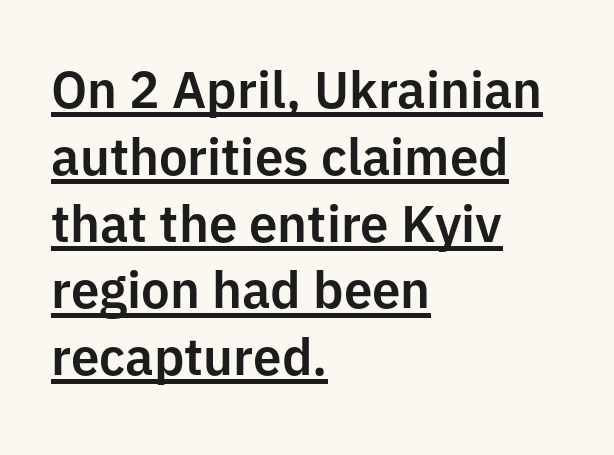
{"serif": "no", "italic": "no", "width": "normal", "stroke_contrast": "low", "x_height": "medium", "monospaced": "no", "underline": "yes", "align": "left", "line_spacing": "normal", "line_spacing_ratio": 1.31, "letter_spacing": "normal", "letter_spacing_em": 0.0, "glyph_px": 51}
